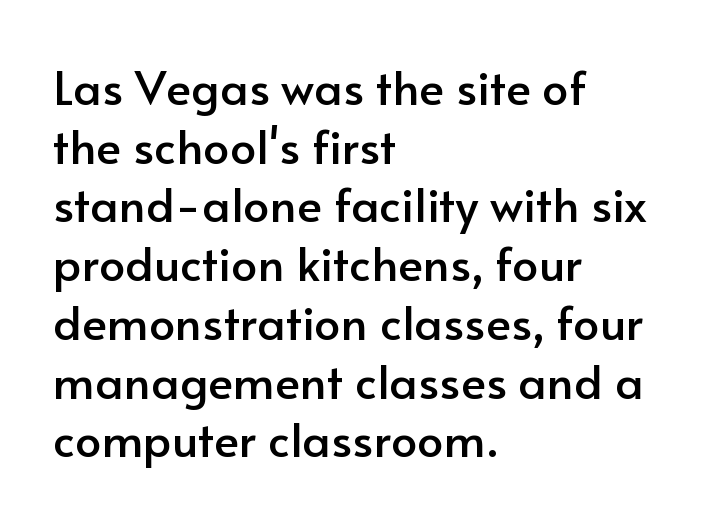
Q: Is the text italic (slanted)? A: No, it is upright.
Q: Is the typeface a serif or a sans-serif typeface? A: Sans-serif.
Q: Is the text underlined? A: No.
Q: How is the paragraph aligned? A: Left-aligned.
Q: Is the spacing between letters normal or unusually wide? A: Normal.
Q: Is the spacing between lines tight, normal or loose? A: Normal.
Q: Width (condensed, normal, or wide)? A: Normal.
Q: Stroke contrast? A: Low.
Q: x-height? A: Small.
Q: Monospaced? A: No.
